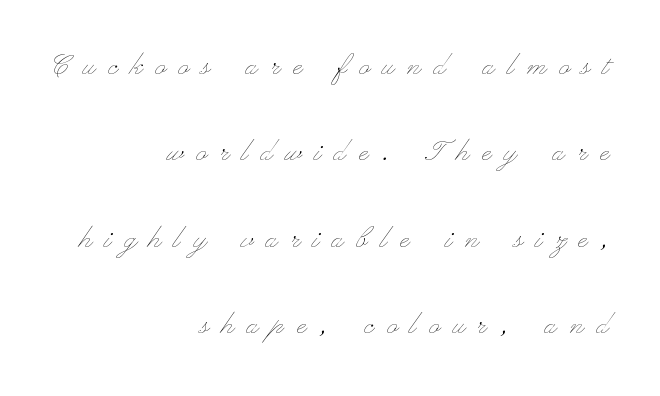
Quick note: underline off. Which margin do the lines hug? The right one — the left edge is uneven. Widely set lines give the paragraph a tall, airy silhouette. This rendering widens character spacing well past its baseline value.
